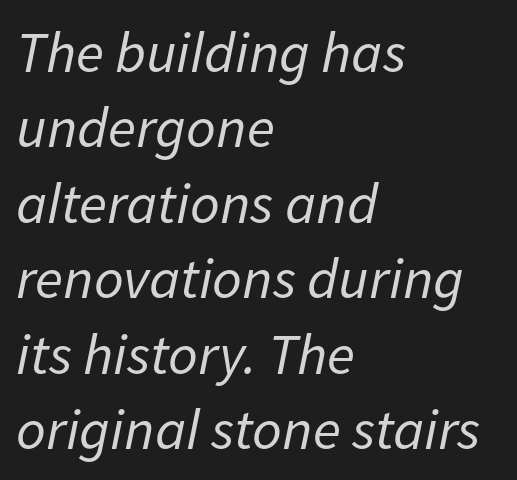
{"italic": "yes", "lean": "right", "slant_degrees": 11, "bold": "no", "weight": "regular", "width": "normal", "stroke_contrast": "low", "x_height": "medium", "monospaced": "no", "underline": "no", "align": "left", "line_spacing": "normal", "line_spacing_ratio": 1.3, "letter_spacing": "normal", "letter_spacing_em": 0.0, "glyph_px": 58}
